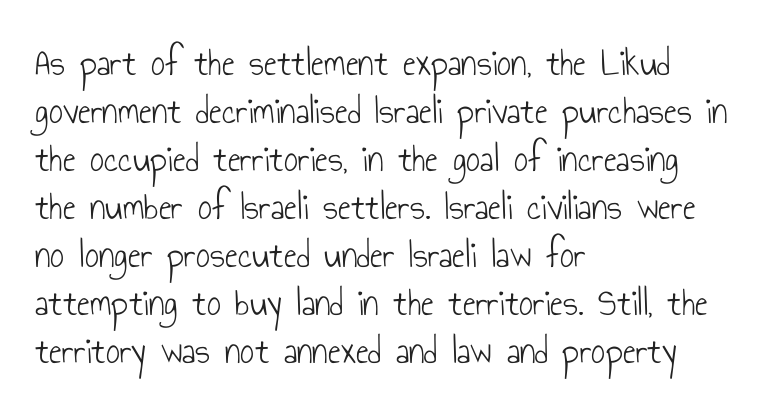
Q: Is the text bold? A: No.
Q: Is the text italic (slanted)? A: No, it is upright.
Q: Is the typeface a serif or a sans-serif typeface? A: Sans-serif.
Q: Is the text underlined? A: No.
Q: How is the paragraph aligned? A: Left-aligned.
Q: Is the spacing between letters normal or unusually wide? A: Normal.
Q: Width (condensed, normal, or wide)? A: Condensed.
Q: Stroke contrast? A: Low.
Q: x-height? A: Small.
Q: Monospaced? A: No.
